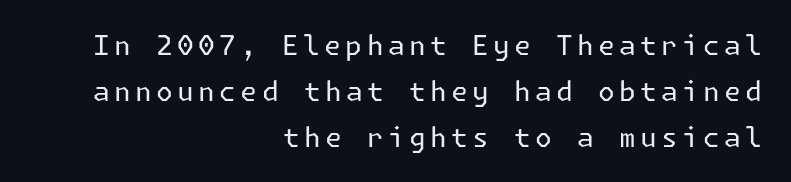
{"italic": "no", "bold": "no", "underline": "no", "align": "right", "line_spacing": "normal", "line_spacing_ratio": 1.7, "glyph_px": 27}
